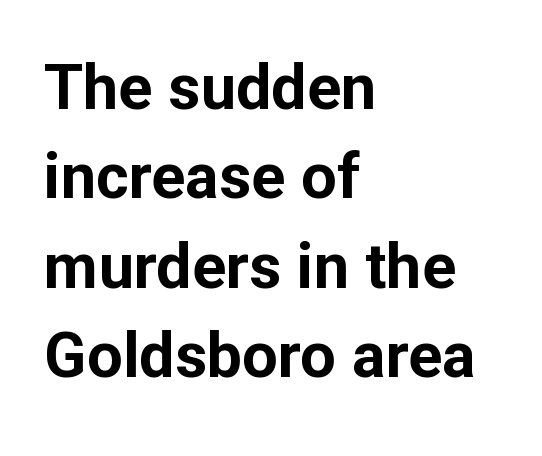
The image shows 63 px bold sans-serif type, upright; set left-aligned, normal line spacing (1.42x), normal letter spacing, not underlined; low stroke contrast and a medium x-height.
